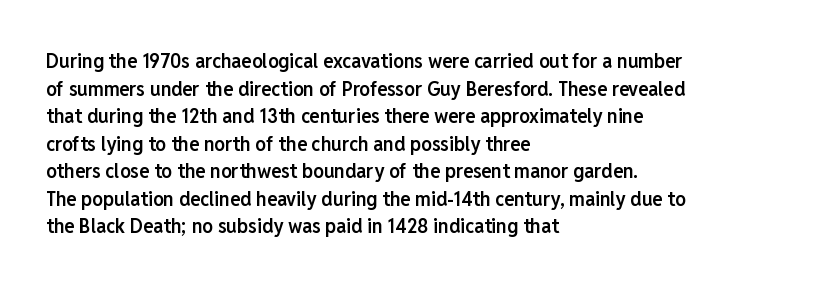
Q: Is the text bold? A: Semi-bold.
Q: Is the text italic (slanted)? A: No, it is upright.
Q: Is the text underlined? A: No.
Q: How is the paragraph aligned? A: Left-aligned.
Q: Is the spacing between letters normal or unusually wide? A: Normal.
Q: Is the spacing between lines tight, normal or loose? A: Normal.
